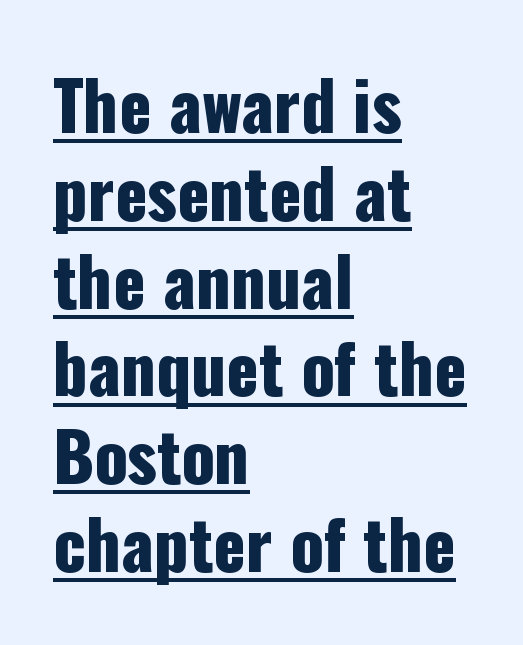
The passage shown is typeset with a sans-serif family. Notice how a bar underscores the lettering throughout. Line starts are locked; line ends wander. A typesetter would call this proportional, since set widths differ per character. Honestly, the letter spacing is just normal — you wouldn't notice it. Italic: no, the glyphs are upright roman.
